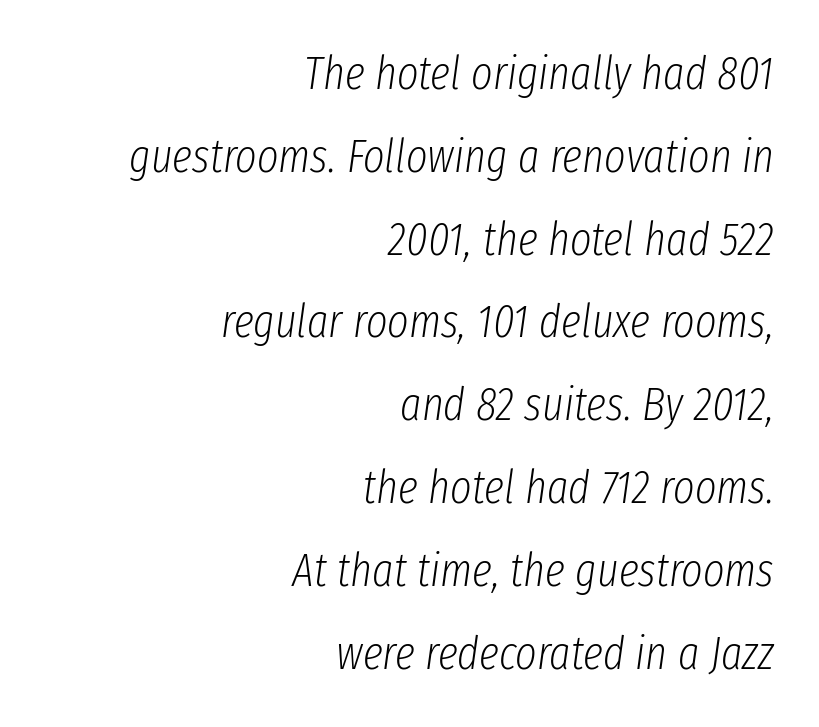
Q: Is the text bold? A: No.
Q: Is the text italic (slanted)? A: Yes, it leans right by about 8 degrees.
Q: Is the text underlined? A: No.
Q: How is the paragraph aligned? A: Right-aligned.
Q: Is the spacing between letters normal or unusually wide? A: Normal.
Q: Width (condensed, normal, or wide)? A: Condensed.
Q: Stroke contrast? A: Low.
Q: x-height? A: Medium.
Q: Monospaced? A: No.
